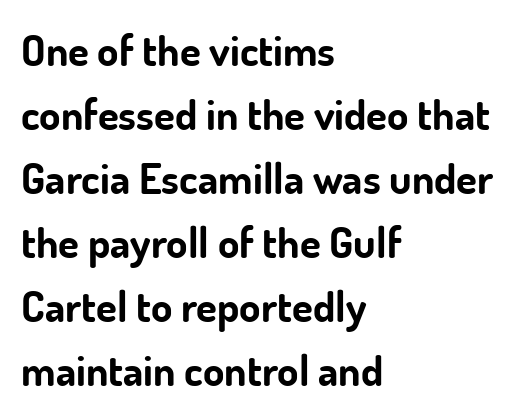
{"serif": "no", "italic": "no", "bold": "yes", "weight": "bold", "width": "normal", "stroke_contrast": "low", "x_height": "small", "monospaced": "no", "underline": "no", "align": "left", "line_spacing": "normal", "line_spacing_ratio": 1.49, "letter_spacing": "normal", "letter_spacing_em": 0.0, "glyph_px": 43}
